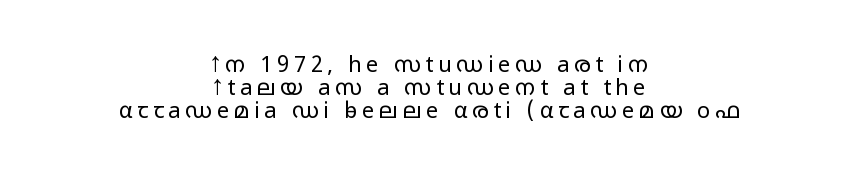
How are the letters spaced? Widely, with obvious added tracking. The string is rendered with underlining switched off. Notice how the stems are strictly vertical — no italics here. No letter is thick-stroked: the sample isn't bold. This rendering uses center alignment, leaving both contours irregular but symmetric.
